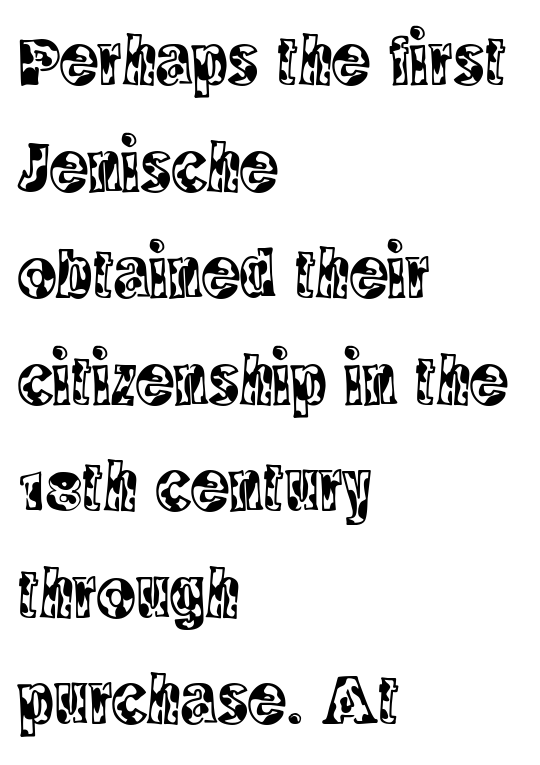
The image shows 72 px condensed serif type, upright; set left-aligned, normal line spacing (1.48x), normal letter spacing, not underlined; a large x-height.
